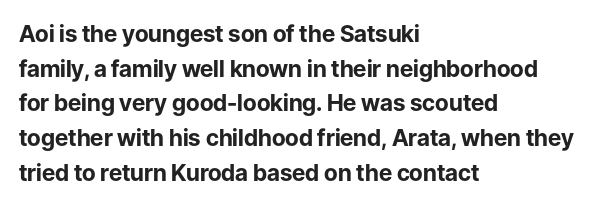
Every stem runs plumb, perpendicular to the baseline. The typesetting leans heavy: a genuine bold. Anything drawn beneath the words? Only blank space. The paragraph shown leans on its left margin. In terms of letterspacing, this is plain default setting. The space between consecutive lines is moderate.
